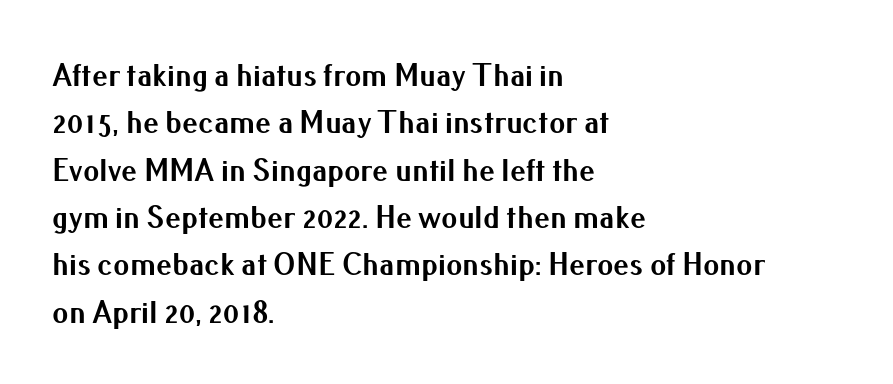
The image shows 32 px bold sans-serif type, upright; set left-aligned, normal line spacing (1.48x), normal letter spacing, not underlined; medium stroke contrast and a small x-height.
